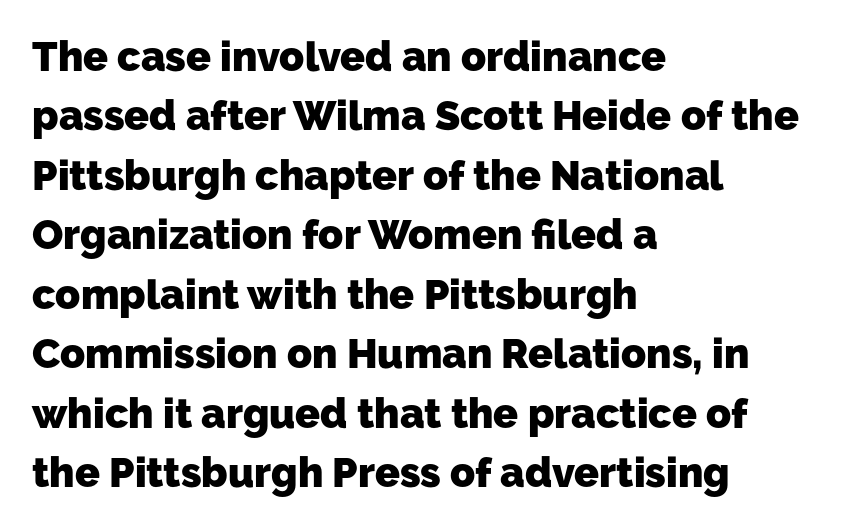
The image shows 41 px heavy sans-serif type; set left-aligned, normal line spacing (1.45x), normal letter spacing, not underlined; low stroke contrast and a medium x-height.
